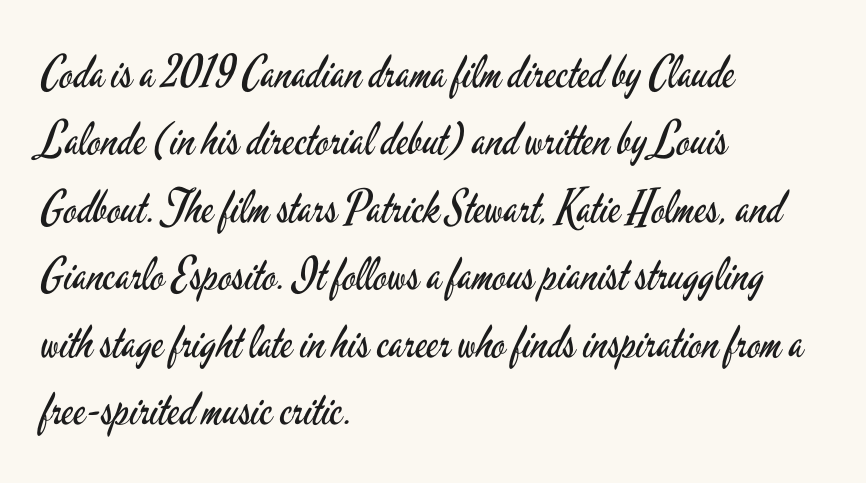
Q: Is the text bold? A: No.
Q: Is the text italic (slanted)? A: Yes.
Q: Is the typeface a serif or a sans-serif typeface? A: Sans-serif.
Q: Is the text underlined? A: No.
Q: How is the paragraph aligned? A: Left-aligned.
Q: Is the spacing between letters normal or unusually wide? A: Normal.
Q: Is the spacing between lines tight, normal or loose? A: Normal.
Q: Width (condensed, normal, or wide)? A: Condensed.
Q: Stroke contrast? A: Low.
Q: x-height? A: Small.
Q: Monospaced? A: No.
